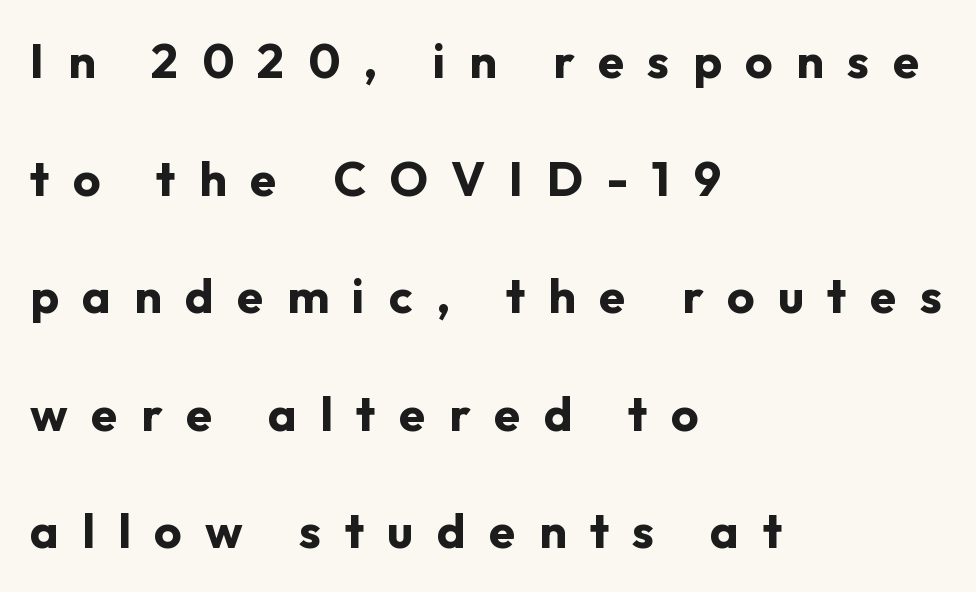
These words are printed bold, with thick strokes throughout. Where is the straight margin? On the left. Every stem runs plumb, perpendicular to the baseline. The rendering uses a large line-height, opening up the rows. This rendering features lettering with no underline.
